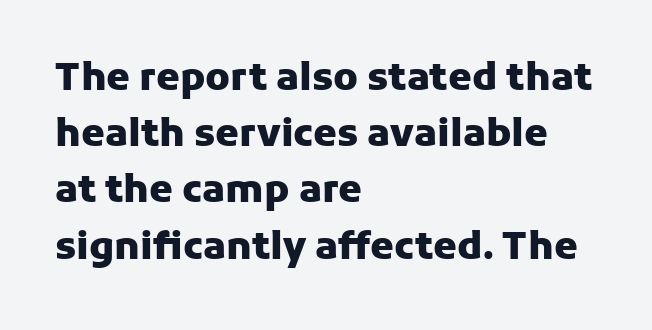
Q: Is the text bold? A: Yes.
Q: Is the text italic (slanted)? A: No, it is upright.
Q: Is the typeface a serif or a sans-serif typeface? A: Sans-serif.
Q: Is the text underlined? A: No.
Q: How is the paragraph aligned? A: Left-aligned.
Q: Is the spacing between letters normal or unusually wide? A: Normal.
Q: Is the spacing between lines tight, normal or loose? A: Normal.
Q: Width (condensed, normal, or wide)? A: Normal.
Q: Stroke contrast? A: Low.
Q: x-height? A: Medium.
Q: Monospaced? A: No.
